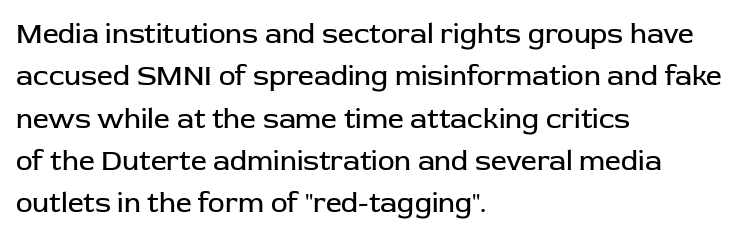
Alignment: flush left. Beneath every word, the page is bare. Successive baselines arrive at the customary interval. The rendering keeps characters at their native spacing. The glyphs in this specimen are sans serif. Note the varied advance widths — an 'i' is clearly narrower than an 'm'.
